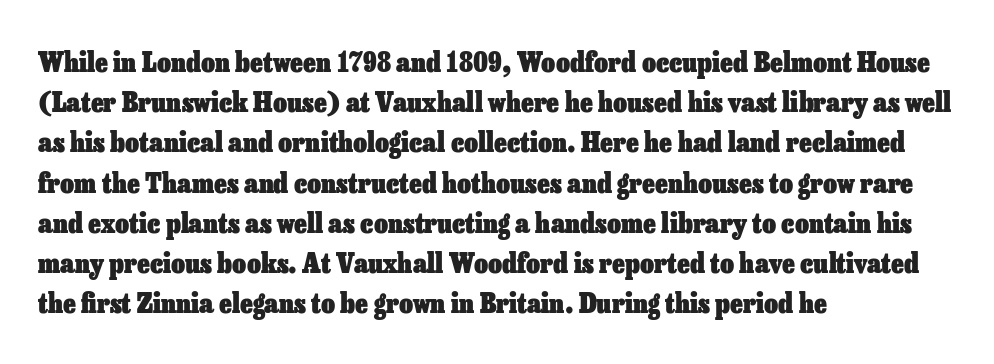
Q: Is the text bold? A: Yes.
Q: Is the text italic (slanted)? A: No, it is upright.
Q: Is the text underlined? A: No.
Q: How is the paragraph aligned? A: Left-aligned.
Q: Is the spacing between letters normal or unusually wide? A: Normal.
Q: Is the spacing between lines tight, normal or loose? A: Normal.
